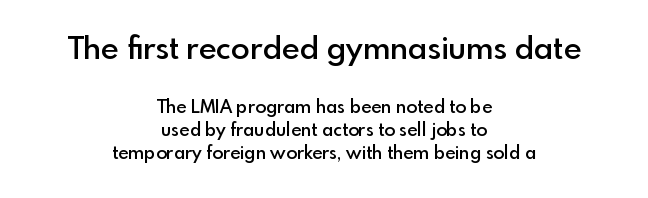
The image shows 31 px semibold sans-serif type, upright; set centered, normal line spacing (1.27x), normal letter spacing, not underlined; the first (top) block is 1.72x larger; a small x-height.
